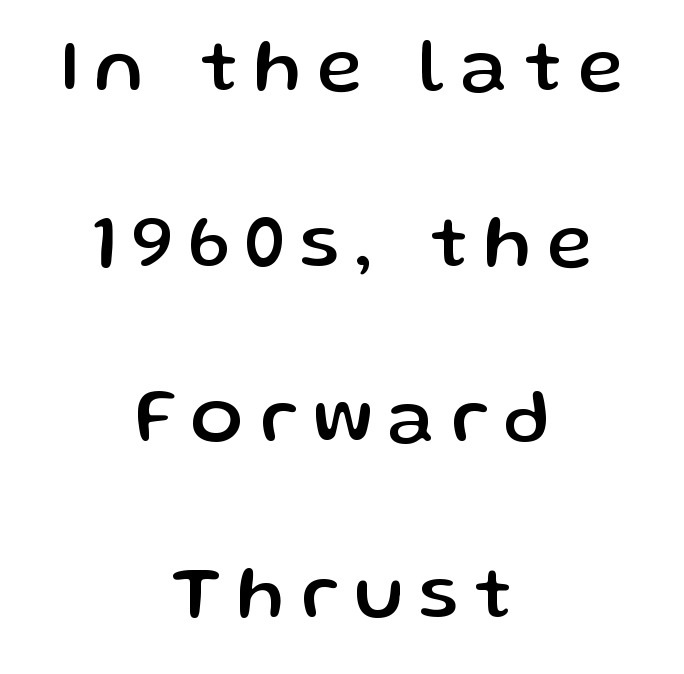
{"serif": "no", "italic": "no", "width": "normal", "stroke_contrast": "low", "x_height": "medium", "monospaced": "no", "underline": "no", "align": "center", "line_spacing": "loose", "line_spacing_ratio": 2.28, "letter_spacing": "wide", "letter_spacing_em": 0.21, "glyph_px": 77}
